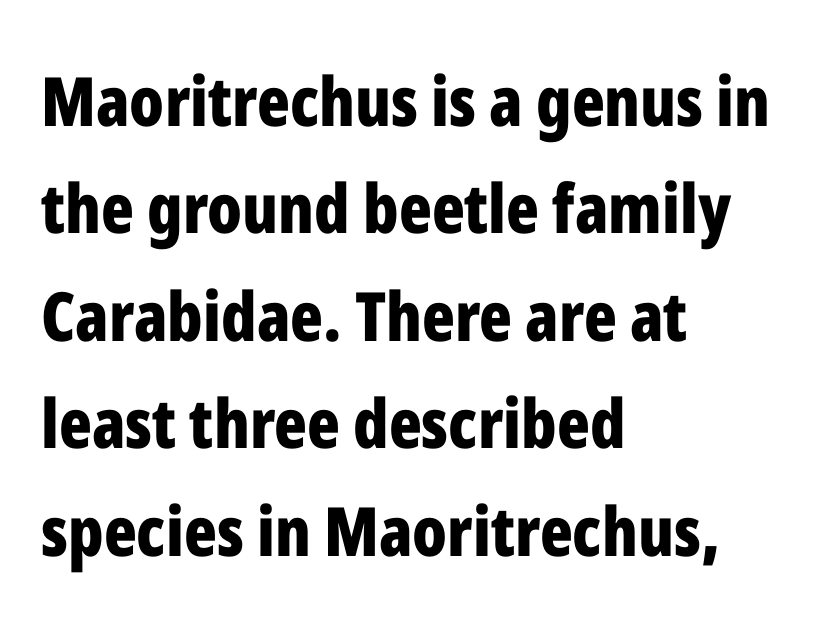
The image shows 68 px bold, condensed sans-serif type, upright; set left-aligned, normal line spacing (1.58x), normal letter spacing, not underlined; low stroke contrast and a medium x-height.
